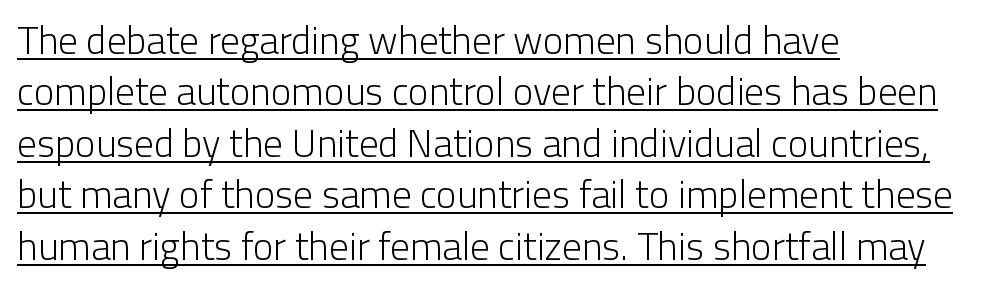
{"serif": "no", "italic": "no", "bold": "no", "weight": "light", "width": "normal", "stroke_contrast": "low", "x_height": "medium", "monospaced": "no", "underline": "yes", "align": "left", "line_spacing": "normal", "line_spacing_ratio": 1.32, "letter_spacing": "normal", "letter_spacing_em": 0.0, "glyph_px": 39}
